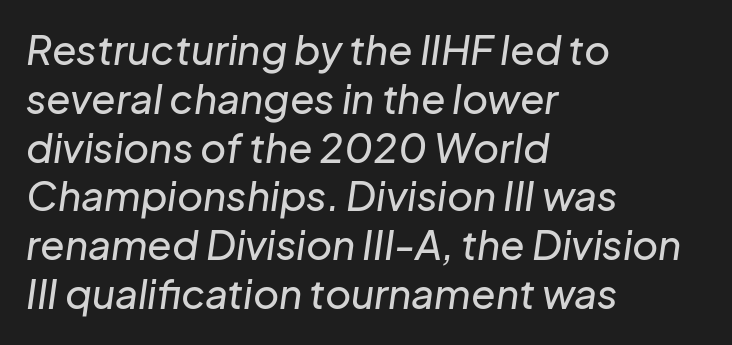
The image shows 40 px text type, italic (leaning right); set left-aligned, line spacing 1.22x, normal letter spacing, not underlined; low stroke contrast and a medium x-height.
